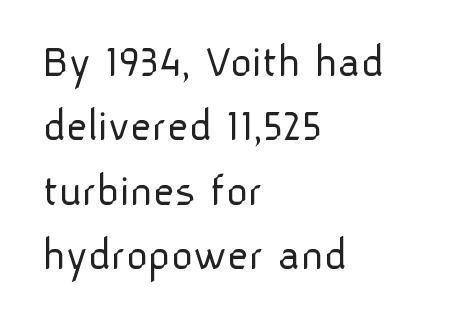
{"serif": "no", "italic": "no", "bold": "no", "weight": "light", "width": "normal", "stroke_contrast": "low", "x_height": "medium", "monospaced": "no", "underline": "no", "align": "left", "line_spacing": "normal", "line_spacing_ratio": 1.37, "letter_spacing": "normal", "letter_spacing_em": 0.0, "glyph_px": 47}
